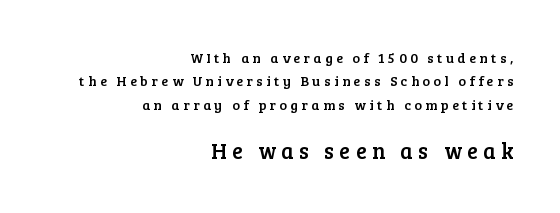
Q: Is the text italic (slanted)? A: No, it is upright.
Q: Is the text underlined? A: No.
Q: How is the paragraph aligned? A: Right-aligned.
Q: Is the spacing between letters normal or unusually wide? A: Unusually wide.
Q: Is the spacing between lines tight, normal or loose? A: Normal.
Q: Which block of text is set in a larger size, the first (top) or the second (bottom)? A: The second (bottom) one.
